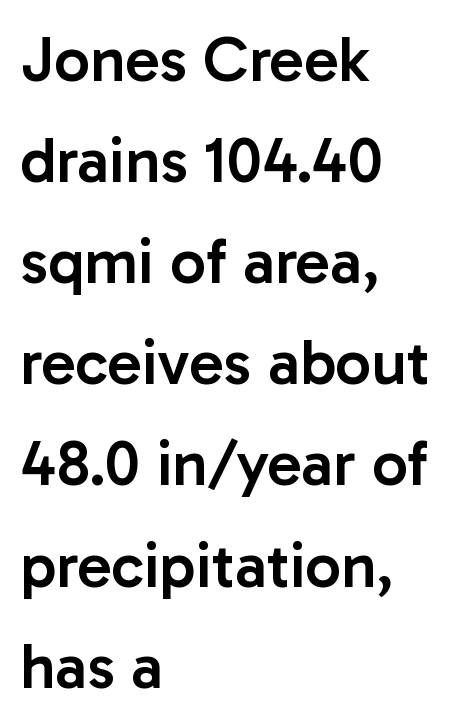
The image shows 64 px semibold sans-serif type, upright; set left-aligned, normal line spacing (1.58x), normal letter spacing, not underlined; low stroke contrast and a medium x-height.
